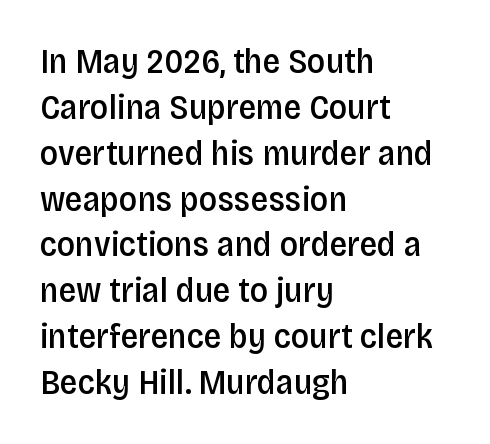
The image shows 35 px semibold, condensed sans-serif type, upright; set left-aligned, normal line spacing (1.31x), normal letter spacing, not underlined; low stroke contrast and a large x-height.
